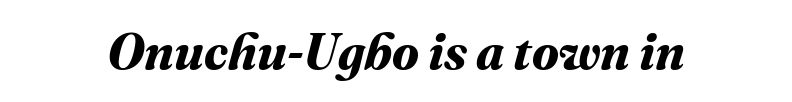
Q: Is the text bold? A: Yes.
Q: Is the text underlined? A: No.
Q: Is the spacing between letters normal or unusually wide? A: Normal.
Q: Width (condensed, normal, or wide)? A: Normal.
Q: Stroke contrast? A: Medium.
Q: x-height? A: Medium.
Q: Monospaced? A: No.
